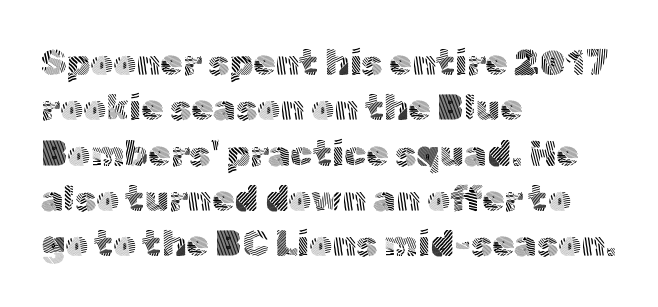
Q: Is the text bold? A: No.
Q: Is the text italic (slanted)? A: No, it is upright.
Q: Is the typeface a serif or a sans-serif typeface? A: Sans-serif.
Q: Is the text underlined? A: No.
Q: How is the paragraph aligned? A: Left-aligned.
Q: Is the spacing between letters normal or unusually wide? A: Normal.
Q: Is the spacing between lines tight, normal or loose? A: Normal.
Q: Width (condensed, normal, or wide)? A: Normal.
Q: x-height? A: Medium.
Q: Monospaced? A: No.
